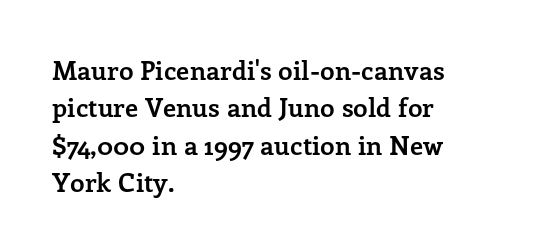
The image shows 26 px bold type, upright; set left-aligned, normal line spacing (1.44x), normal letter spacing, not underlined.
